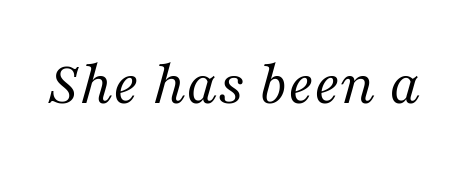
{"serif": "yes", "italic": "yes", "lean": "right", "slant_degrees": 16, "bold": "no", "weight": "regular", "width": "normal", "stroke_contrast": "medium", "x_height": "medium", "monospaced": "no", "underline": "no", "letter_spacing": "normal", "letter_spacing_em": 0.0, "glyph_px": 63}
